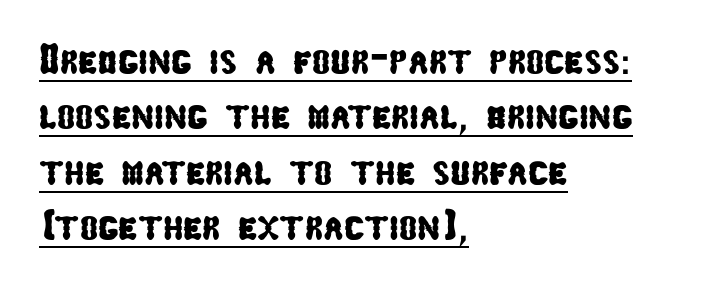
Q: Is the typeface a serif or a sans-serif typeface? A: Sans-serif.
Q: Is the text underlined? A: Yes.
Q: How is the paragraph aligned? A: Left-aligned.
Q: Is the spacing between letters normal or unusually wide? A: Normal.
Q: Is the spacing between lines tight, normal or loose? A: Normal.
Q: Width (condensed, normal, or wide)? A: Condensed.
Q: Stroke contrast? A: Low.
Q: x-height? A: Medium.
Q: Monospaced? A: No.
